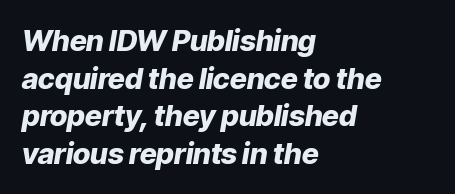
The sample has been set heavy, in full bold. Does the copy run flush right? No — it runs flush left. The whole block is typeset with a tilt. In terms of leading, this rendering sits right in the middle. Varying glyph widths throughout — classic text-font behaviour.
